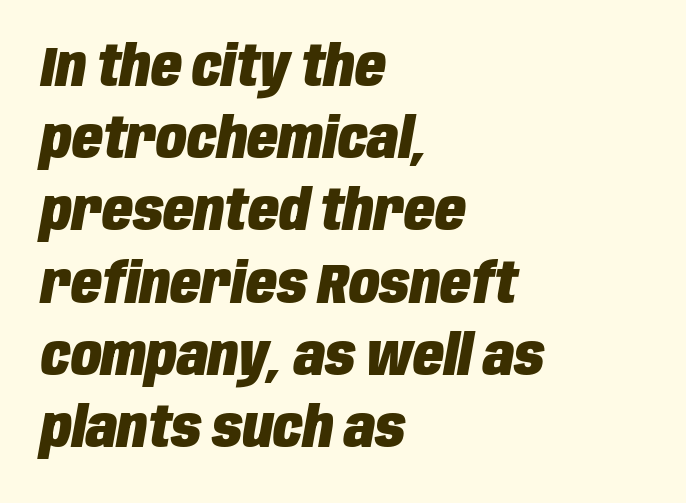
Any mark beneath the type? The region is blank. Leading matches the norm, producing a regular column. An italicized treatment has been applied to the whole sample. Note the varied advance widths — an 'i' is clearly narrower than an 'm'.
